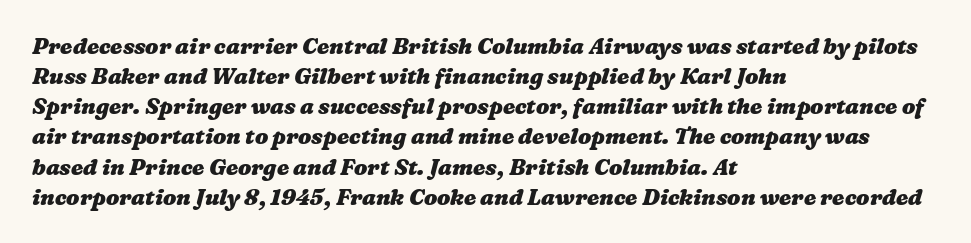
This rendering uses left alignment, leaving the right contour irregular. These words are printed bold, with thick strokes throughout. Honestly, there is no underline to notice here at all. Spacing between characters is what you'd get straight out of the box. Normally led — the rows are evenly, conventionally spaced.
